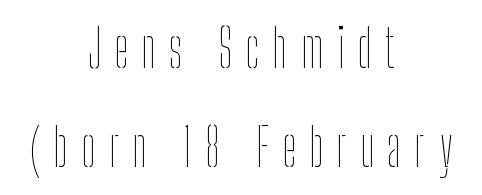
Q: Is the text bold? A: No.
Q: Is the text italic (slanted)? A: No, it is upright.
Q: Is the text underlined? A: No.
Q: How is the paragraph aligned? A: Centered.
Q: Is the spacing between letters normal or unusually wide? A: Unusually wide.
Q: Is the spacing between lines tight, normal or loose? A: Loose.
Q: Width (condensed, normal, or wide)? A: Condensed.
Q: Stroke contrast? A: Low.
Q: x-height? A: Medium.
Q: Monospaced? A: No.
